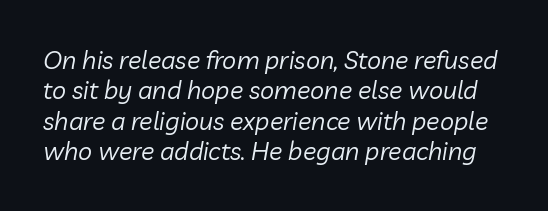
The image shows 25 px text type, italic (leaning right); set line spacing 1.22x, normal letter spacing, not underlined.
